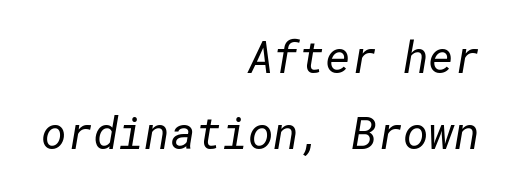
The image shows 44 px regular-weight sans-serif type; set right-aligned, line spacing 1.72x, normal letter spacing, not underlined; low stroke contrast and a medium x-height.
